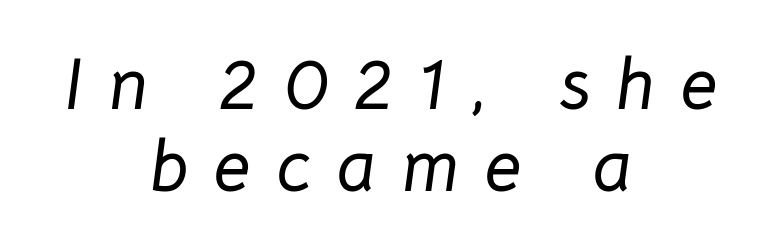
Q: Is the text italic (slanted)? A: Yes, it leans right by about 8 degrees.
Q: Is the text underlined? A: No.
Q: How is the paragraph aligned? A: Centered.
Q: Is the spacing between letters normal or unusually wide? A: Unusually wide.
Q: Is the spacing between lines tight, normal or loose? A: Tight.
Q: Width (condensed, normal, or wide)? A: Normal.
Q: Stroke contrast? A: Low.
Q: x-height? A: Medium.
Q: Monospaced? A: No.
